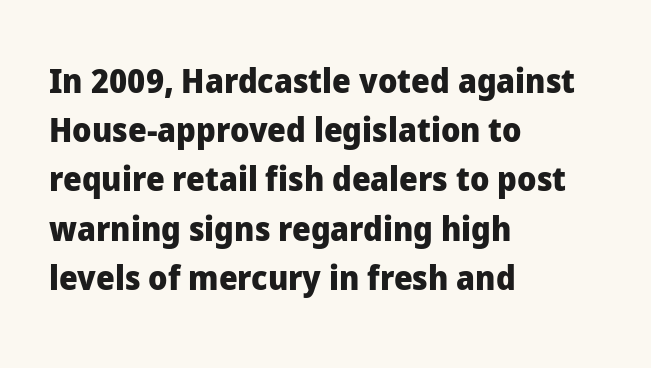
{"serif": "no", "italic": "no", "bold": "yes", "weight": "heavy", "width": "normal", "stroke_contrast": "low", "x_height": "medium", "monospaced": "no", "underline": "no", "align": "left", "line_spacing": "normal", "line_spacing_ratio": 1.49, "letter_spacing": "normal", "letter_spacing_em": 0.0, "glyph_px": 33}
